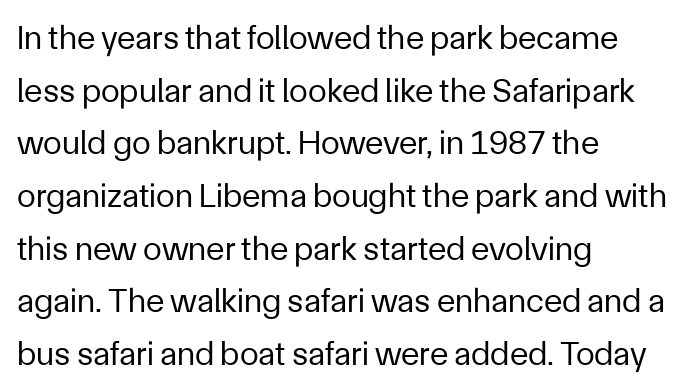
The designer went with a sans here, leaving each stem footless. Each stroke keeps to a modest, everyday thickness or less. You could call the tracking neutral — neither tight nor loose. The lines sit at an ordinary, default distance from one another. Do the characters align in a grid? No, the font is proportional.
